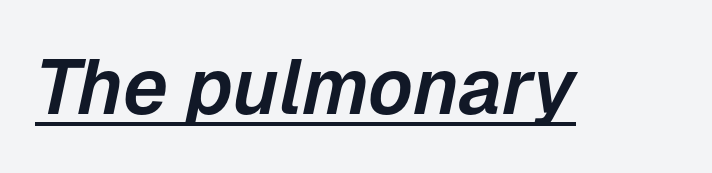
Observe the lean: these are italic letterforms. Is this a fixed-width face? No — the glyphs have proportional, varying widths. In designer terms, the underline attribute is active on this setting. The line texture is even and compact thanks to regular tracking.
